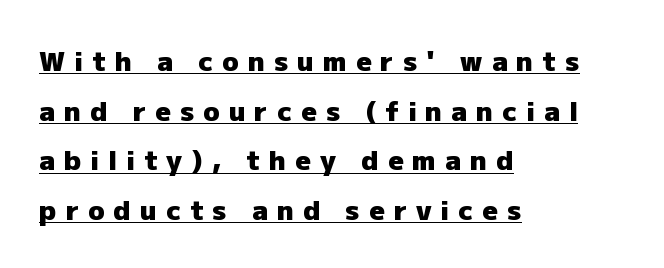
{"italic": "no", "bold": "yes", "underline": "yes", "align": "left", "line_spacing_ratio": 1.84, "letter_spacing": "wide", "letter_spacing_em": 0.34, "glyph_px": 27}
